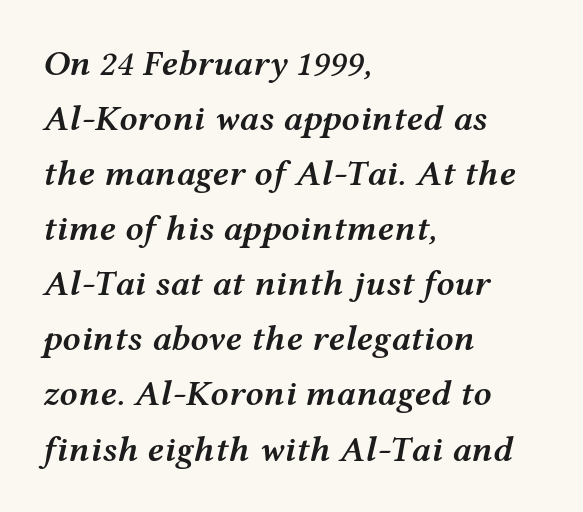
Q: Is the text bold? A: Semi-bold.
Q: Is the text italic (slanted)? A: Yes, it leans right by about 12 degrees.
Q: Is the text underlined? A: No.
Q: How is the paragraph aligned? A: Left-aligned.
Q: Is the spacing between letters normal or unusually wide? A: Normal.
Q: Is the spacing between lines tight, normal or loose? A: Normal.
Q: Width (condensed, normal, or wide)? A: Wide.
Q: Stroke contrast? A: Medium.
Q: x-height? A: Medium.
Q: Monospaced? A: No.
